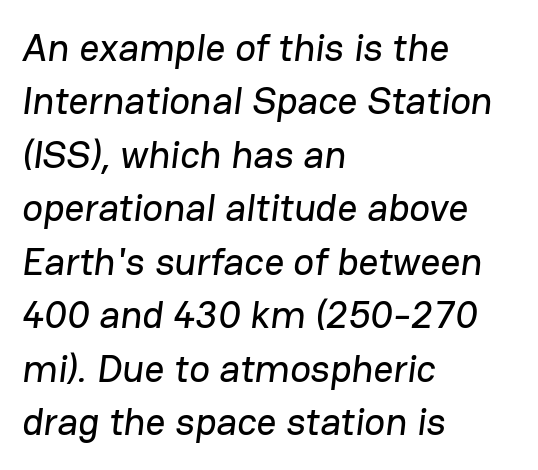
Q: Is the typeface a serif or a sans-serif typeface? A: Sans-serif.
Q: Is the text underlined? A: No.
Q: How is the paragraph aligned? A: Left-aligned.
Q: Is the spacing between letters normal or unusually wide? A: Normal.
Q: Is the spacing between lines tight, normal or loose? A: Normal.
Q: Width (condensed, normal, or wide)? A: Normal.
Q: Stroke contrast? A: Low.
Q: x-height? A: Medium.
Q: Monospaced? A: No.
